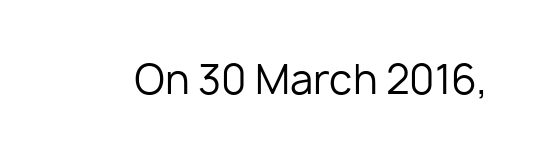
{"serif": "no", "italic": "no", "bold": "no", "weight": "regular", "width": "normal", "stroke_contrast": "low", "x_height": "medium", "monospaced": "no", "underline": "no", "letter_spacing": "normal", "letter_spacing_em": 0.0, "glyph_px": 40}
